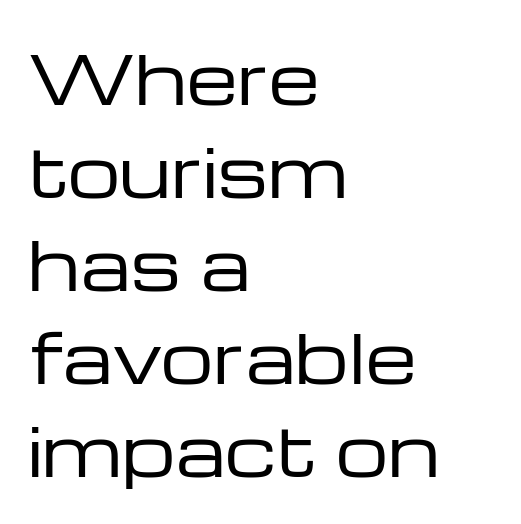
The image shows 66 px regular-weight, wide sans-serif type, upright; set left-aligned, normal line spacing (1.41x), normal letter spacing, not underlined; low stroke contrast and a medium x-height.
